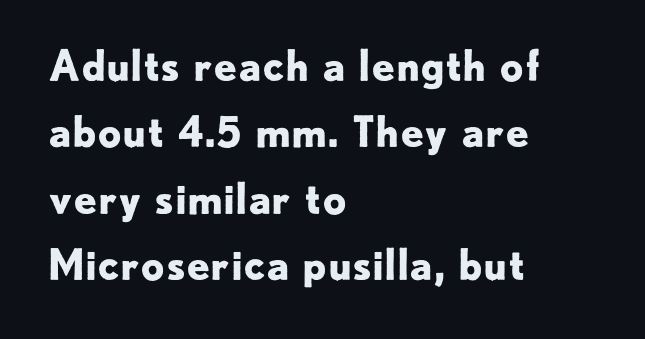
{"serif": "no", "italic": "no", "bold": "yes", "weight": "bold", "width": "normal", "stroke_contrast": "low", "x_height": "small", "monospaced": "no", "underline": "no", "align": "left", "line_spacing": "normal", "line_spacing_ratio": 1.58, "letter_spacing": "normal", "letter_spacing_em": 0.0, "glyph_px": 42}
